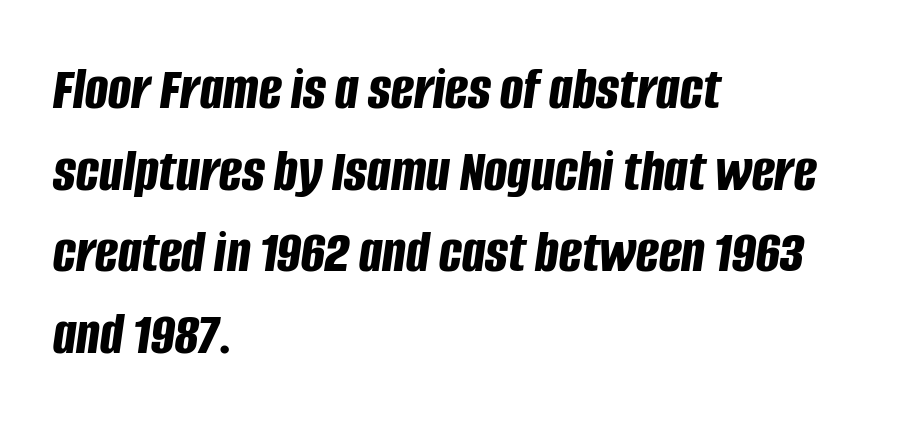
On the weight axis this lands at bold, roughly 700. The passage shown is typed in a proportional face where columns would drift. Which margin do the lines hug? The left one — the right edge is uneven. The type is set solid horizontally, with unmodified tracking. The lettering tilts uniformly, giving the passage an italic look.
